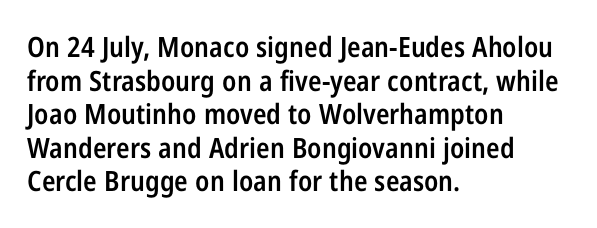
{"serif": "no", "italic": "no", "bold": "semi", "weight": "semibold", "width": "condensed", "stroke_contrast": "low", "x_height": "medium", "monospaced": "no", "underline": "no", "align": "left", "line_spacing_ratio": 1.2, "letter_spacing": "normal", "letter_spacing_em": 0.0, "glyph_px": 28}
